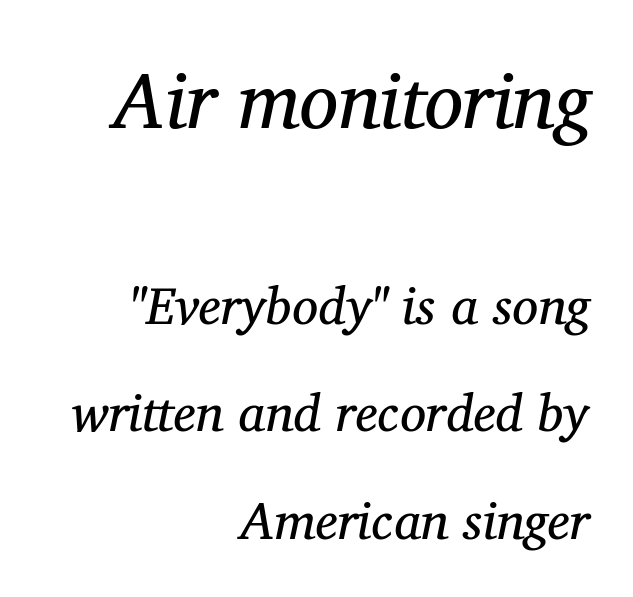
The image shows 78 px regular-weight serif type, italic (leaning right); set right-aligned, loose line spacing (2.07x), normal letter spacing, not underlined; the first (top) block is 1.5x larger; medium stroke contrast and a medium x-height.
